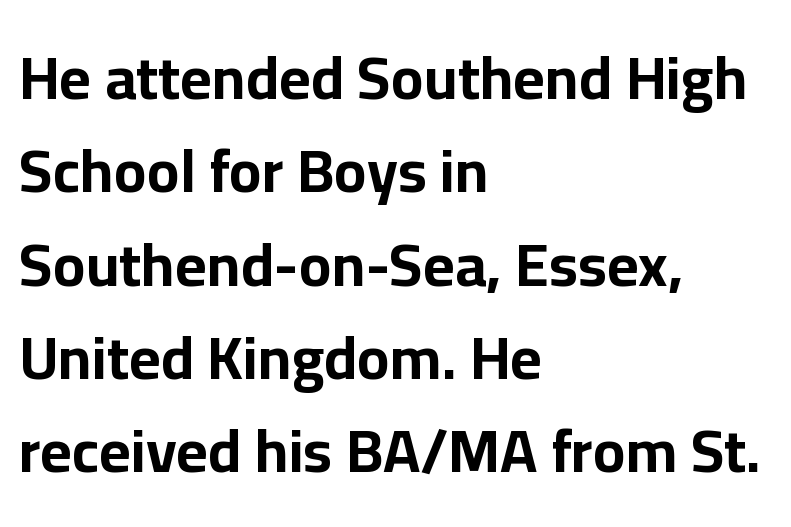
The image shows 61 px bold sans-serif type, upright; set left-aligned, normal line spacing (1.53x), normal letter spacing, not underlined; low stroke contrast and a medium x-height.
